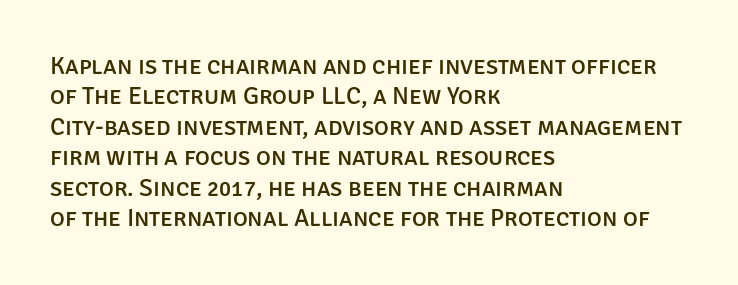
Q: Is the text italic (slanted)? A: No, it is upright.
Q: Is the text underlined? A: No.
Q: How is the paragraph aligned? A: Left-aligned.
Q: Is the spacing between letters normal or unusually wide? A: Normal.
